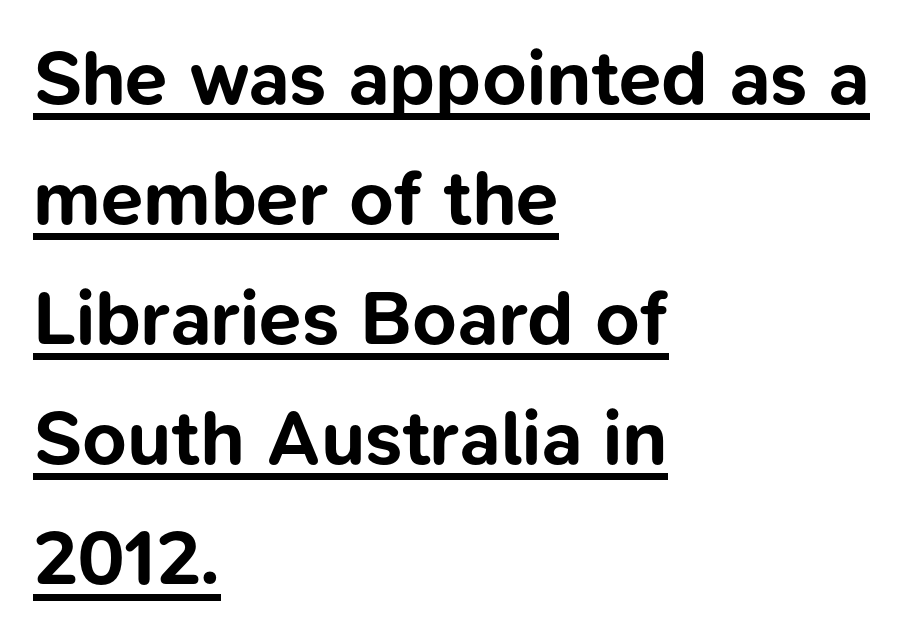
The rag falls on the right side of this text block. Look at the stroke-to-counter ratio: heavy, a bold. Style check: upright. Regarding leading, the lines here are spaced in the standard way. You could call the tracking neutral — neither tight nor loose.
